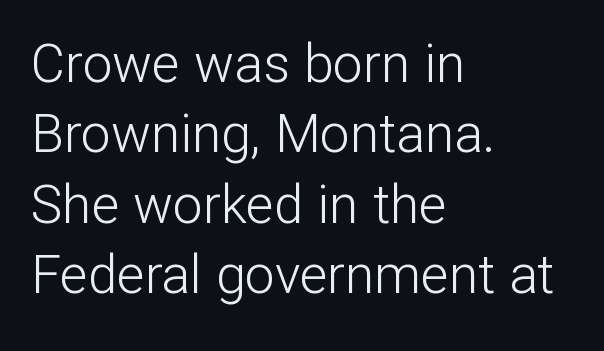
The passage shown has conventional tracking throughout. Line beginnings align vertically; line endings do not. Underlining? Definitely not there. Is the stroke heavy? The answer is a plain regular-or-lighter. Is there much room between lines? A standard amount, neither cramped nor airy.
